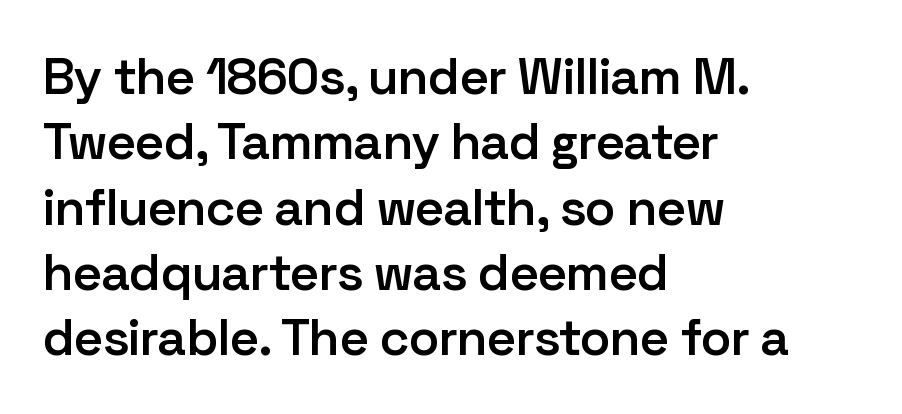
The type is set solid horizontally, with unmodified tracking. The space beneath each line is pristine and unruled. Every stem runs plumb, perpendicular to the baseline. Type style note: lacks serifs. Evenly set lines give the paragraph a standard silhouette. The sample has been set in demibold, a notch under bold.
